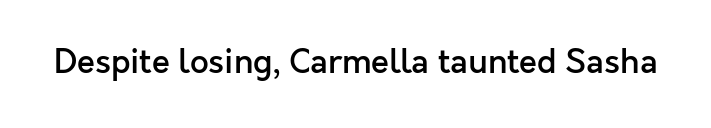
{"serif": "no", "italic": "no", "bold": "semi", "weight": "semibold", "width": "normal", "x_height": "medium", "monospaced": "no", "underline": "no", "letter_spacing": "normal", "letter_spacing_em": 0.0, "glyph_px": 33}
